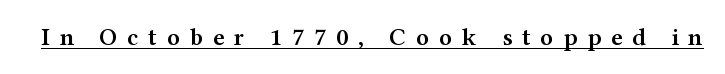
Tracking value appears strongly positive — letters spread wide. In designer terms, the underline attribute is active on this setting. Quick note: not italic, upright. Strokes here are thickened, but only to semibold level.
